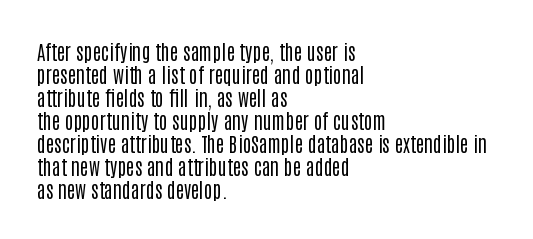
Q: Is the text bold? A: No.
Q: Is the text italic (slanted)? A: No, it is upright.
Q: Is the text underlined? A: No.
Q: How is the paragraph aligned? A: Left-aligned.
Q: Is the spacing between letters normal or unusually wide? A: Normal.
Q: Is the spacing between lines tight, normal or loose? A: Tight.
